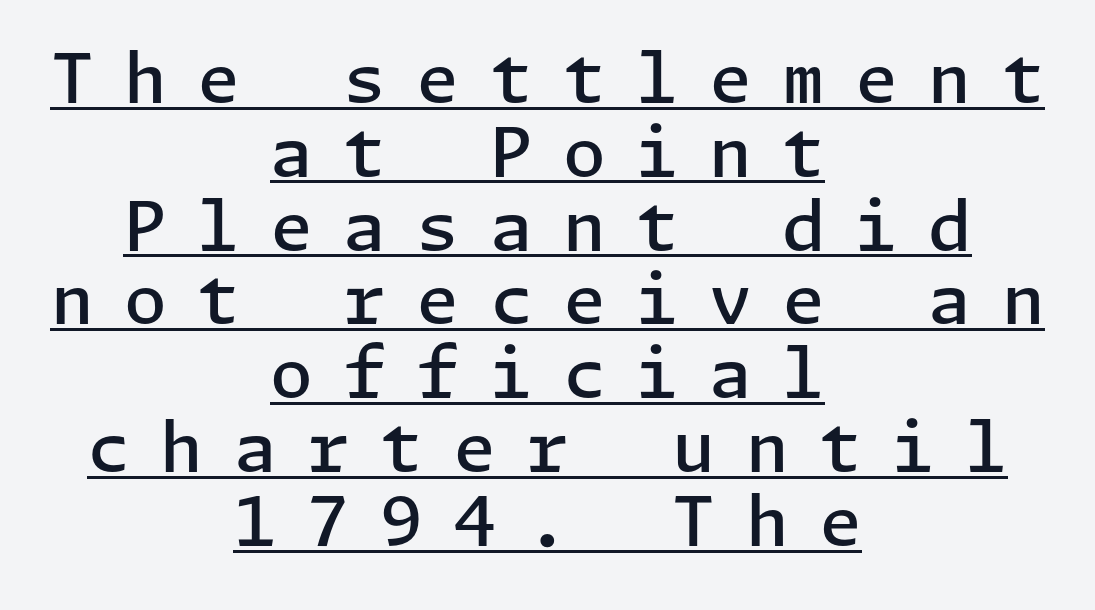
The rendered words wear a rule along their underside. If you drew a line through each stem, it would be perfectly vertical. You can tell from the bare stems that sans-serif type was used. A student would call this center alignment; a typographer would say set centered. A typesetter would call this heavily tracked-out type.
